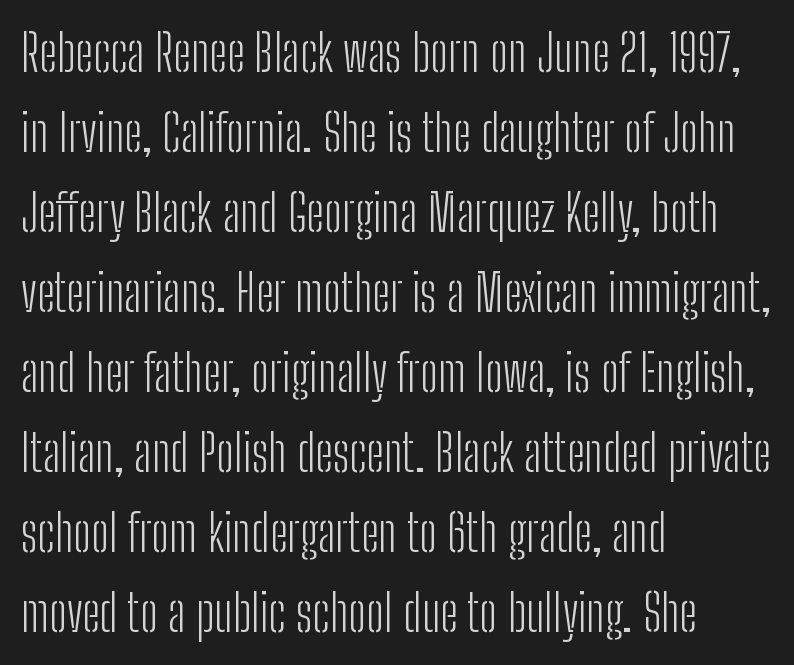
Q: Is the text bold? A: No.
Q: Is the text italic (slanted)? A: No, it is upright.
Q: Is the typeface a serif or a sans-serif typeface? A: Sans-serif.
Q: Is the text underlined? A: No.
Q: How is the paragraph aligned? A: Left-aligned.
Q: Is the spacing between letters normal or unusually wide? A: Normal.
Q: Is the spacing between lines tight, normal or loose? A: Normal.
Q: Width (condensed, normal, or wide)? A: Condensed.
Q: Stroke contrast? A: Low.
Q: x-height? A: Medium.
Q: Monospaced? A: No.
